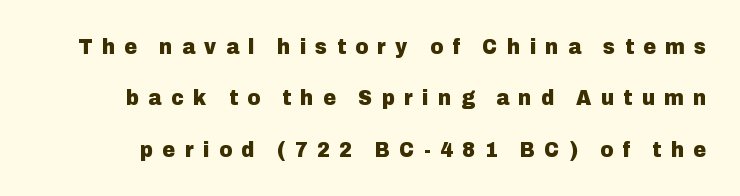
The image shows 22 px bold type, upright; set loose line spacing (2.33x), unusually wide letter spacing (+0.43 em), not underlined.
